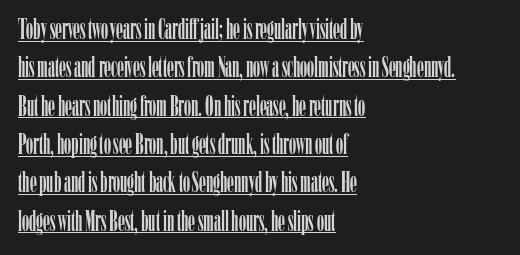
{"serif": "yes", "italic": "no", "width": "condensed", "stroke_contrast": "low", "x_height": "medium", "monospaced": "no", "underline": "yes", "align": "left", "line_spacing": "normal", "line_spacing_ratio": 1.37, "letter_spacing": "normal", "letter_spacing_em": 0.0, "glyph_px": 28}
